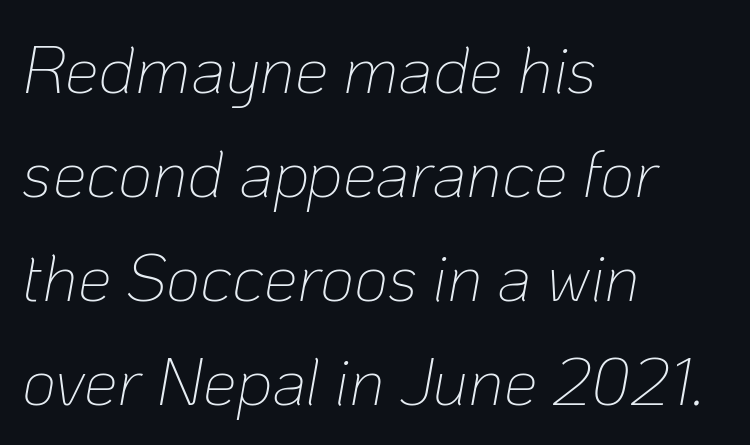
The image shows 67 px thin type, italic (leaning right); set left-aligned, normal line spacing (1.55x), normal letter spacing, not underlined; low stroke contrast and a medium x-height.
